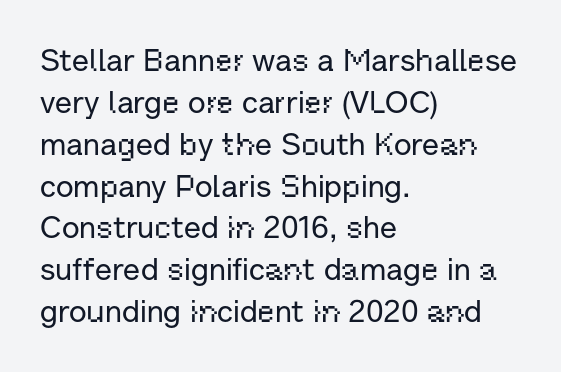
The image shows 31 px sans-serif type, upright; set left-aligned, normal line spacing (1.35x), normal letter spacing, not underlined; low stroke contrast and a medium x-height.
